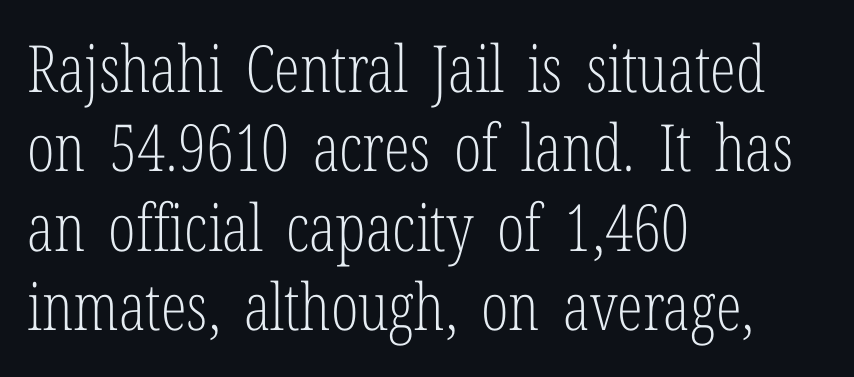
Note the varied advance widths — an 'i' is clearly narrower than an 'm'. The gap between lines stays unmarked. This is the regular roman posture of the typeface. Short and long lines alike share a common starting point at left. No heavy texture on the line: the type isn't bold. The typeface chosen for these lines features serifs.
